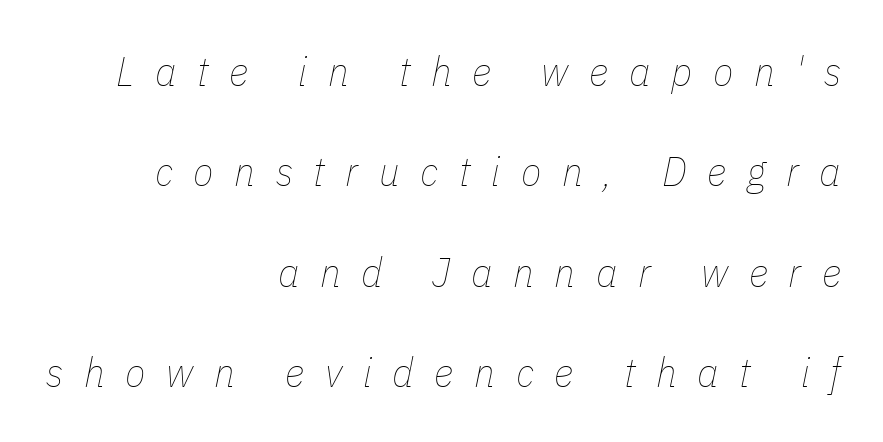
The image shows 42 px thin, condensed type, italic (leaning right); set right-aligned, loose line spacing (2.39x), unusually wide letter spacing (+0.49 em), not underlined; low stroke contrast and a medium x-height.
